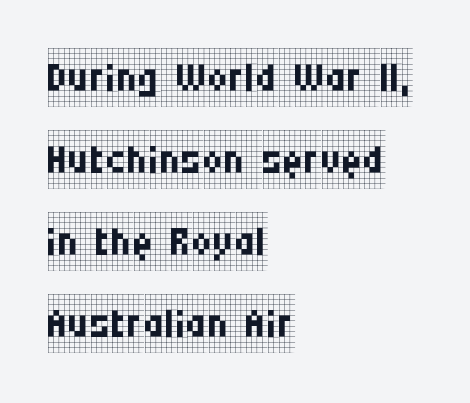
{"serif": "yes", "italic": "no", "bold": "no", "weight": "regular", "width": "condensed", "stroke_contrast": "low", "x_height": "large", "monospaced": "no", "underline": "no", "align": "left", "line_spacing": "normal", "line_spacing_ratio": 1.39, "letter_spacing": "normal", "letter_spacing_em": 0.0, "glyph_px": 59}
